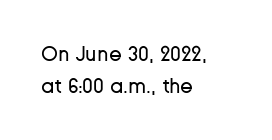
The image shows 21 px text type, upright; set left-aligned, normal line spacing (1.51x), normal letter spacing, not underlined.
